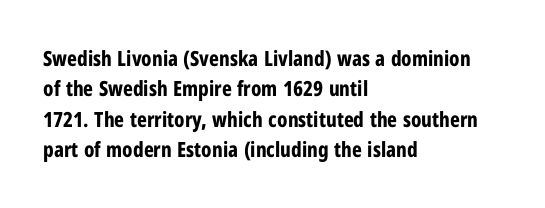
The image shows 21 px bold type, upright; set left-aligned, normal line spacing (1.45x), normal letter spacing, not underlined.
